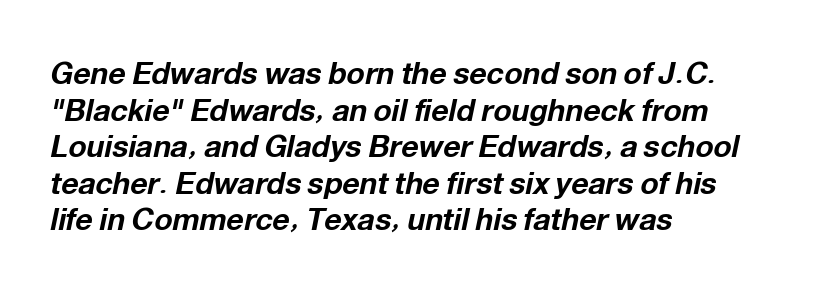
{"italic": "yes", "lean": "right", "slant_degrees": 12, "bold": "yes", "weight": "bold", "width": "normal", "stroke_contrast": "low", "x_height": "medium", "monospaced": "no", "underline": "no", "align": "left", "line_spacing_ratio": 1.22, "letter_spacing": "normal", "letter_spacing_em": 0.0, "glyph_px": 30}
